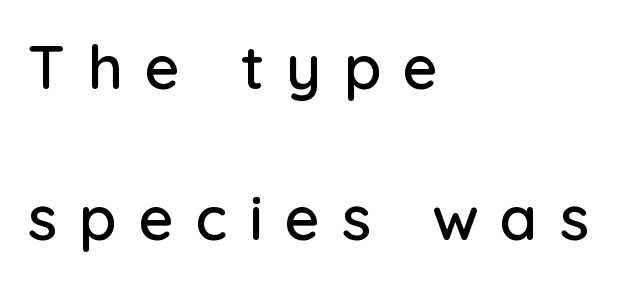
{"serif": "no", "italic": "no", "width": "normal", "stroke_contrast": "low", "x_height": "medium", "monospaced": "no", "underline": "no", "align": "left", "line_spacing": "loose", "line_spacing_ratio": 2.48, "letter_spacing": "wide", "letter_spacing_em": 0.36, "glyph_px": 61}
